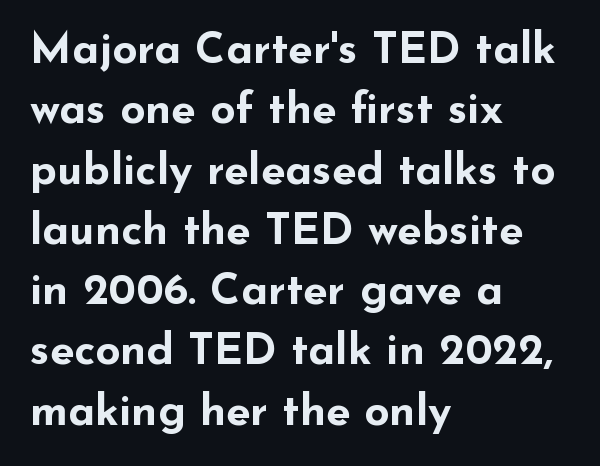
{"serif": "no", "italic": "no", "bold": "yes", "weight": "bold", "width": "wide", "stroke_contrast": "low", "x_height": "small", "monospaced": "no", "underline": "no", "align": "left", "line_spacing": "normal", "line_spacing_ratio": 1.37, "letter_spacing": "normal", "letter_spacing_em": 0.0, "glyph_px": 44}
